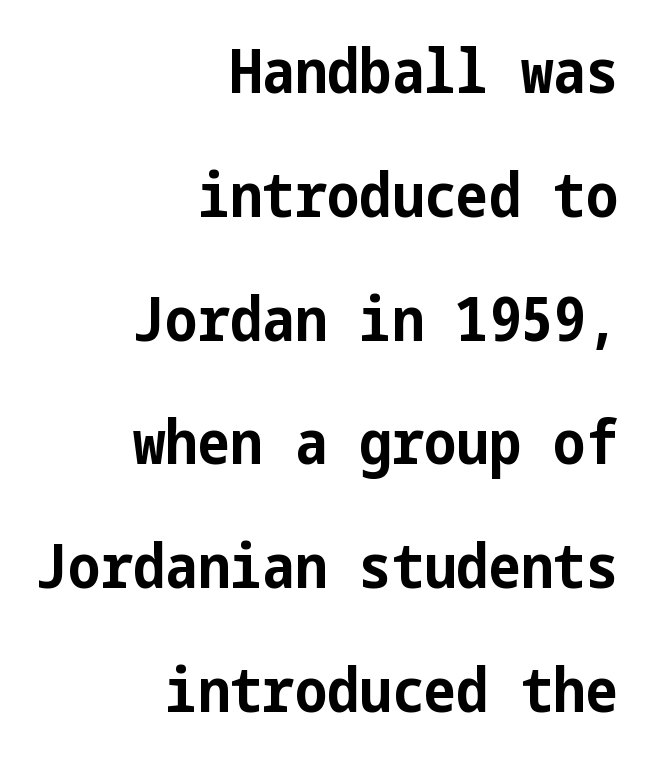
The image shows 61 px bold, condensed sans-serif type, upright; set right-aligned, loose line spacing (2.03x), normal letter spacing, not underlined; low stroke contrast and a medium x-height.
